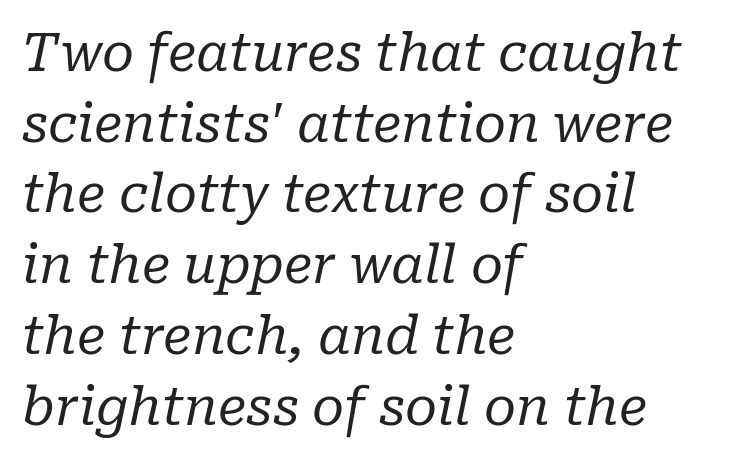
Ink coverage per letter is moderate at most. The designer went with a serif here, giving each stem small feet. Quick note: underline off. The passage is arranged the way most books set body copy — flush left.
